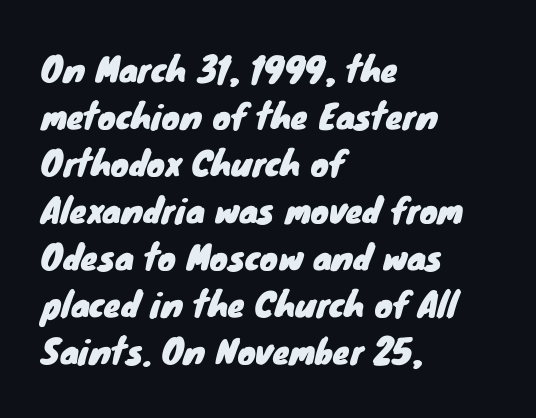
Q: Is the typeface a serif or a sans-serif typeface? A: Sans-serif.
Q: Is the text underlined? A: No.
Q: How is the paragraph aligned? A: Left-aligned.
Q: Is the spacing between letters normal or unusually wide? A: Normal.
Q: Is the spacing between lines tight, normal or loose? A: Normal.
Q: Width (condensed, normal, or wide)? A: Normal.
Q: Stroke contrast? A: Low.
Q: x-height? A: Small.
Q: Monospaced? A: No.
